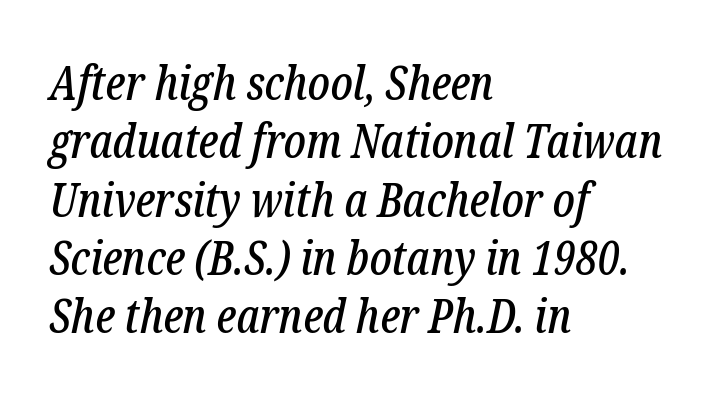
Q: Is the text italic (slanted)? A: Yes, it leans right by about 12 degrees.
Q: Is the typeface a serif or a sans-serif typeface? A: Serif.
Q: Is the text underlined? A: No.
Q: How is the paragraph aligned? A: Left-aligned.
Q: Is the spacing between letters normal or unusually wide? A: Normal.
Q: Width (condensed, normal, or wide)? A: Condensed.
Q: Stroke contrast? A: Low.
Q: x-height? A: Medium.
Q: Monospaced? A: No.
